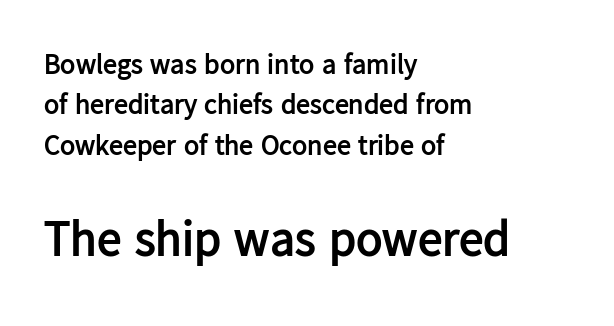
Q: Is the text bold? A: Yes.
Q: Is the text italic (slanted)? A: No, it is upright.
Q: Is the typeface a serif or a sans-serif typeface? A: Sans-serif.
Q: Is the text underlined? A: No.
Q: How is the paragraph aligned? A: Left-aligned.
Q: Is the spacing between letters normal or unusually wide? A: Normal.
Q: Is the spacing between lines tight, normal or loose? A: Normal.
Q: Which block of text is set in a larger size, the first (top) or the second (bottom)? A: The second (bottom) one.
Q: Width (condensed, normal, or wide)? A: Normal.
Q: Stroke contrast? A: Low.
Q: x-height? A: Medium.
Q: Monospaced? A: No.
